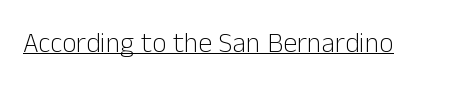
Q: Is the text bold? A: No.
Q: Is the text italic (slanted)? A: No, it is upright.
Q: Is the typeface a serif or a sans-serif typeface? A: Sans-serif.
Q: Is the text underlined? A: Yes.
Q: Is the spacing between letters normal or unusually wide? A: Normal.
Q: Width (condensed, normal, or wide)? A: Normal.
Q: Stroke contrast? A: Low.
Q: x-height? A: Medium.
Q: Monospaced? A: No.
